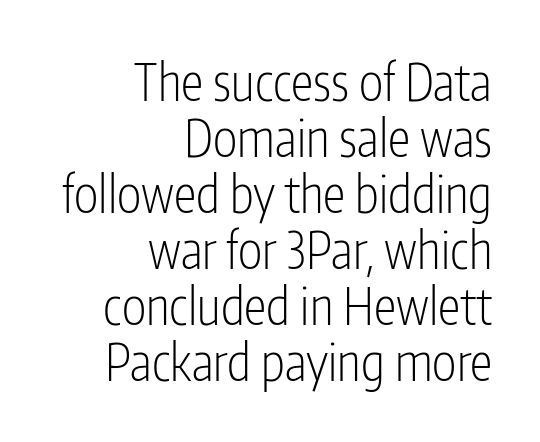
Unlike italic type, these characters show no tilt at all. Does the copy run flush right? Yes — the right margin is perfectly even. Glance below the letters and you will spot only blank space. There is no visible air inserted between adjacent glyphs. In terms of leading, this rendering errs on the cramped side. The font sits on the lighter half of the weight spectrum, regular included.
